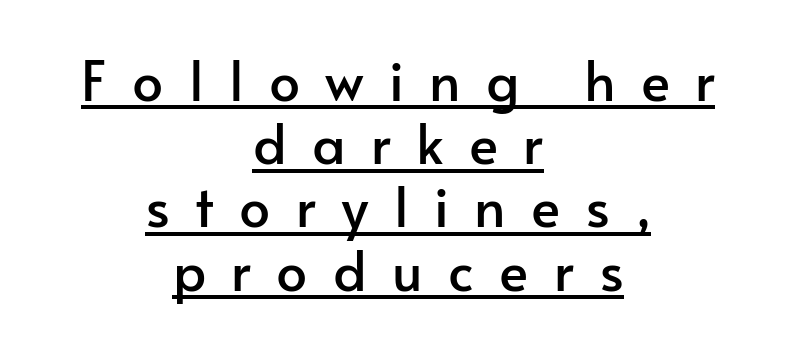
{"serif": "no", "italic": "no", "width": "normal", "stroke_contrast": "low", "x_height": "small", "monospaced": "no", "underline": "yes", "align": "center", "line_spacing": "tight", "line_spacing_ratio": 1.15, "letter_spacing": "wide", "letter_spacing_em": 0.46, "glyph_px": 55}
